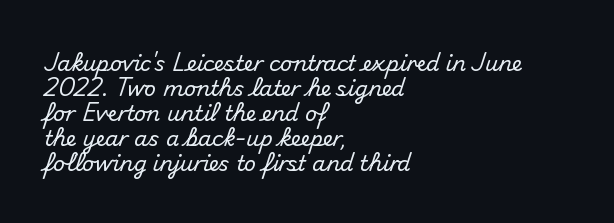
{"underline": "no", "align": "left", "line_spacing_ratio": 1.19, "letter_spacing": "normal", "letter_spacing_em": 0.0, "glyph_px": 21}
